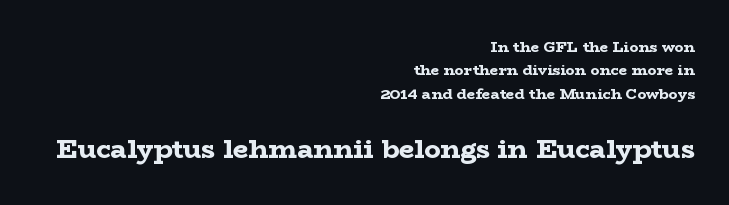
The image shows 27 px bold type, upright; set right-aligned, normal line spacing (1.56x), normal letter spacing, not underlined; the second (bottom) block is 1.8x larger.
